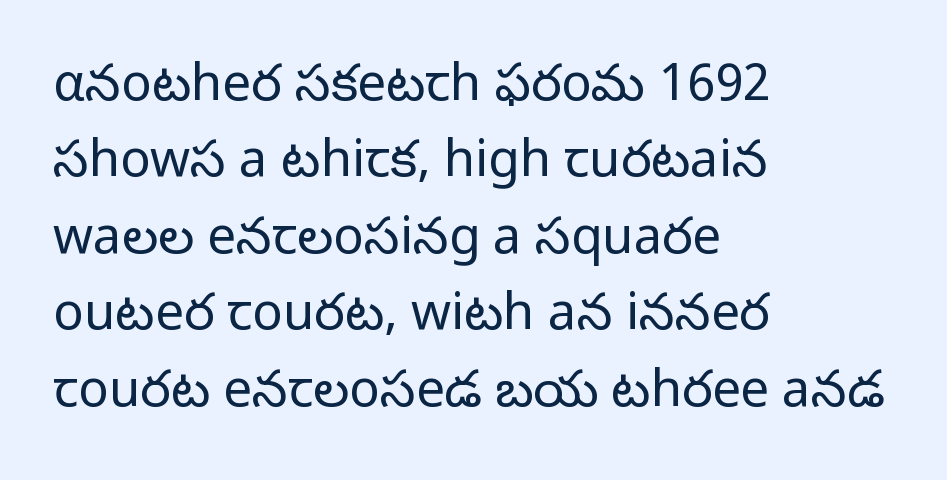
The strokes carry an ordinary text weight at most. A roman cut, with each character standing at attention. Rule under the text: the space is simply empty. Each letter keeps its own natural width here, so spacing adapts to shape.
